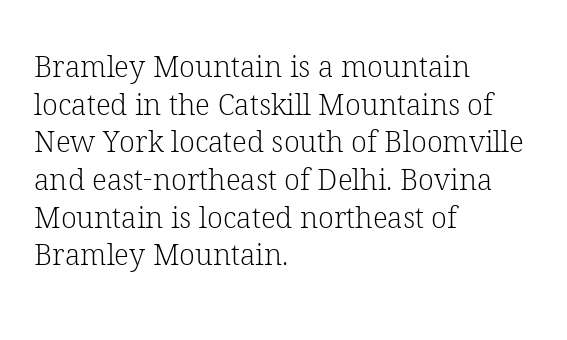
Compared with typical paragraphs, the rows here are spaced about the same. Students, note that the glyphs here touch the page at normal intervals. The rendering uses natural spacing where letterforms have individual widths. The rendering anchors every line to the left-hand side.
